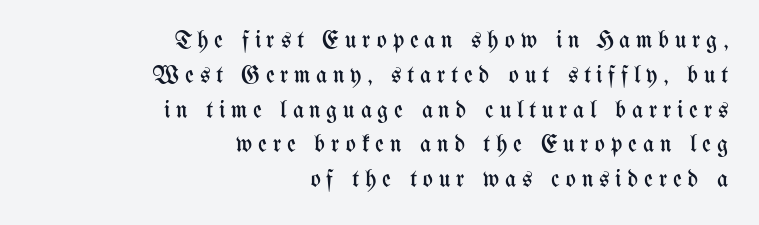
Caption: face not bold, strokes unweighted. The gap between lines stays unmarked. What stands out about the letter spacing? Its width — letters are far apart. The lettering stays uniformly vertical, giving the passage a roman look. A flush-right, rag-left setting is used for this passage. Reading down the column, the eye jumps a familiar distance to each next line.
